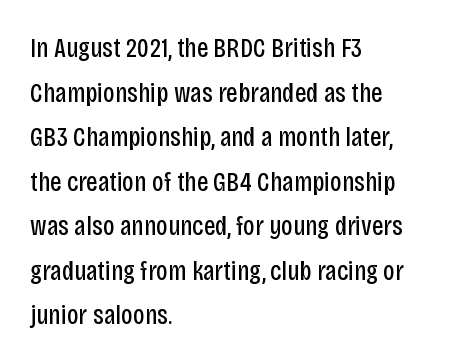
Q: Is the text bold? A: No.
Q: Is the text italic (slanted)? A: No, it is upright.
Q: Is the typeface a serif or a sans-serif typeface? A: Sans-serif.
Q: Is the text underlined? A: No.
Q: How is the paragraph aligned? A: Left-aligned.
Q: Is the spacing between letters normal or unusually wide? A: Normal.
Q: Is the spacing between lines tight, normal or loose? A: Normal.
Q: Width (condensed, normal, or wide)? A: Condensed.
Q: Stroke contrast? A: Low.
Q: x-height? A: Large.
Q: Monospaced? A: No.
